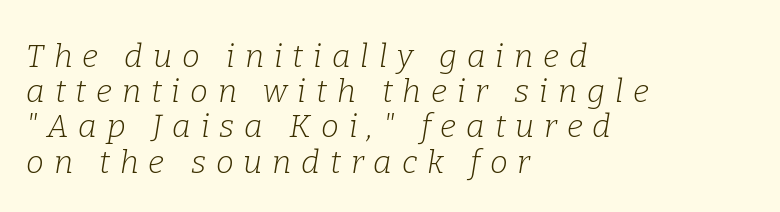
The face used here is rendered with a markedly widened letterfit. Descenders hang freely into open space. Font category for this specimen: serif. Summary of vertical rhythm: compact, with narrow interline spacing. In CSS terms this would be text-align: left.
